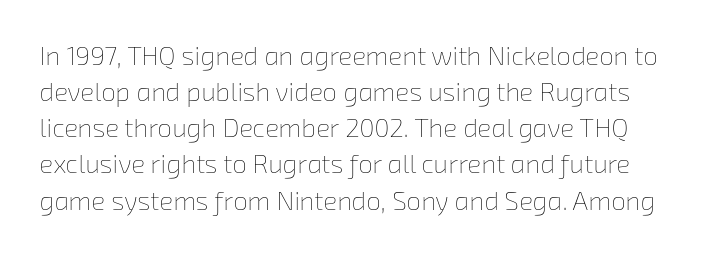
The image shows 26 px text type; set normal line spacing (1.39x), normal letter spacing, not underlined.
